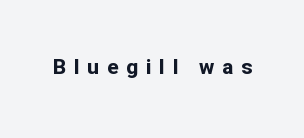
The letterforms stand isolated, each surrounded by extra space. Quick note: not italic, upright. A full-strength bold gives these letters their thick strokes. Each row of text sits above clean, open space.
